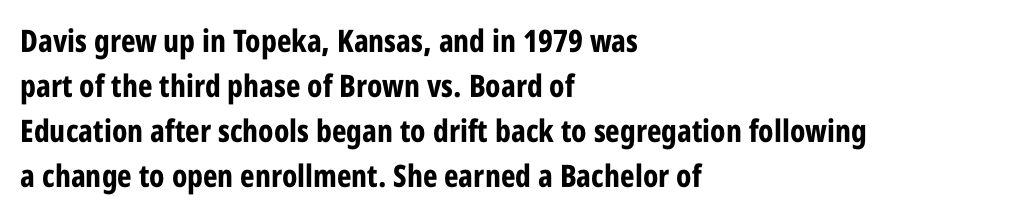
In CSS terms this would be text-align: left. The typography opts for an upright posture over an oblique one. Beneath every word, the page is bare. Each new line begins a customary step beneath the previous one. Spacing verdict: proportional, widths tailored to each character.
